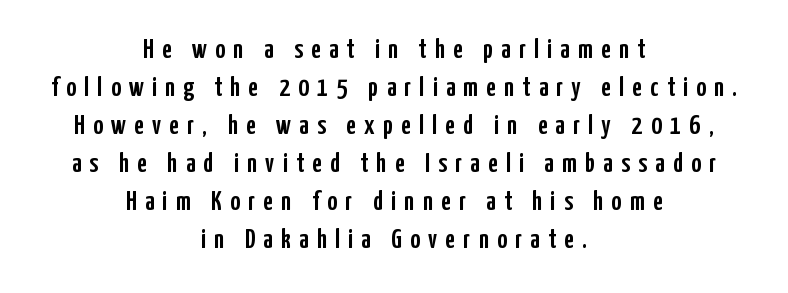
Q: Is the text italic (slanted)? A: No, it is upright.
Q: Is the text underlined? A: No.
Q: How is the paragraph aligned? A: Centered.
Q: Is the spacing between letters normal or unusually wide? A: Unusually wide.
Q: Is the spacing between lines tight, normal or loose? A: Normal.
